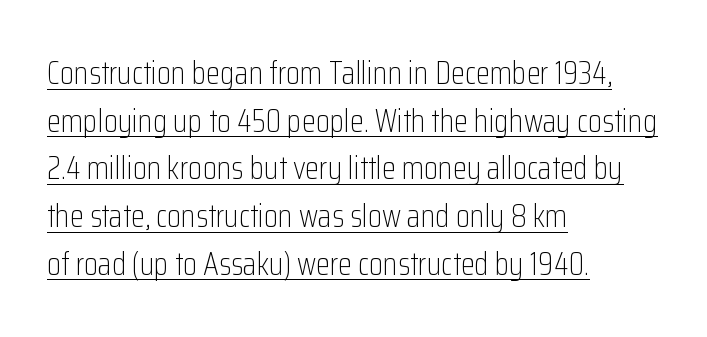
Q: Is the text bold? A: No.
Q: Is the text italic (slanted)? A: No, it is upright.
Q: Is the typeface a serif or a sans-serif typeface? A: Sans-serif.
Q: Is the text underlined? A: Yes.
Q: How is the paragraph aligned? A: Left-aligned.
Q: Is the spacing between letters normal or unusually wide? A: Normal.
Q: Is the spacing between lines tight, normal or loose? A: Normal.
Q: Width (condensed, normal, or wide)? A: Condensed.
Q: Stroke contrast? A: Low.
Q: x-height? A: Medium.
Q: Monospaced? A: No.
